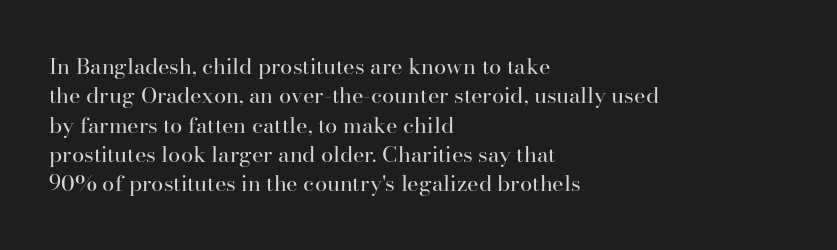
The image shows 22 px text type, upright; set left-aligned, normal line spacing (1.33x), normal letter spacing, not underlined.
